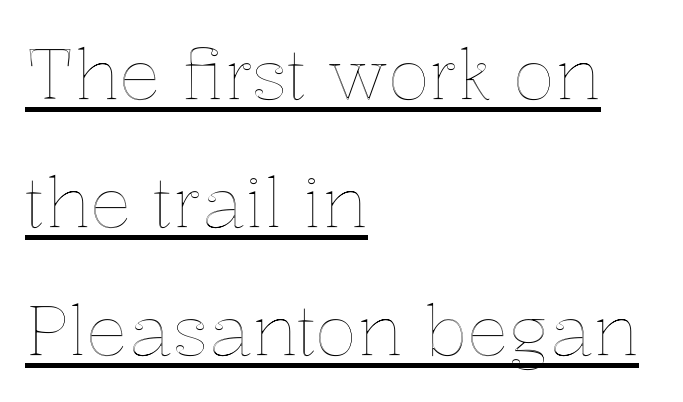
{"italic": "no", "width": "normal", "x_height": "medium", "monospaced": "no", "underline": "yes", "align": "left", "line_spacing_ratio": 1.83, "letter_spacing": "normal", "letter_spacing_em": 0.0, "glyph_px": 70}
